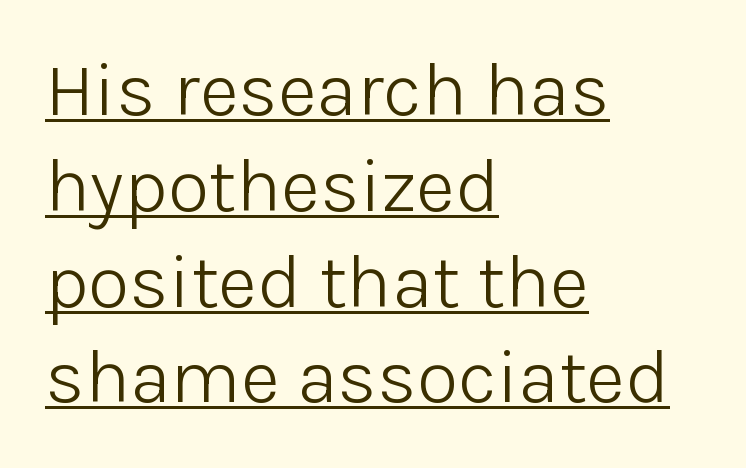
The image shows 76 px light sans-serif type, upright; set left-aligned, normal line spacing (1.26x), normal letter spacing, underlined; low stroke contrast and a medium x-height.
